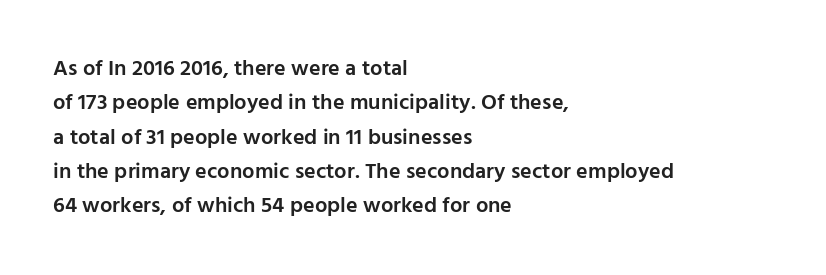
{"italic": "no", "bold": "semi", "underline": "no", "align": "left", "line_spacing": "normal", "line_spacing_ratio": 1.56, "letter_spacing": "normal", "letter_spacing_em": 0.0, "glyph_px": 22}
